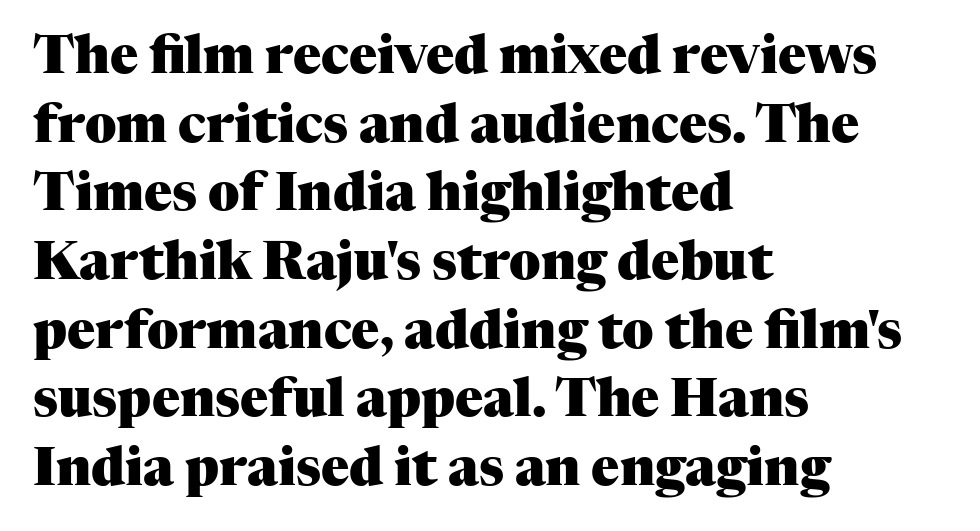
{"serif": "yes", "italic": "no", "bold": "yes", "weight": "heavy", "width": "normal", "stroke_contrast": "medium", "x_height": "medium", "monospaced": "no", "underline": "no", "align": "left", "line_spacing": "normal", "line_spacing_ratio": 1.32, "letter_spacing": "normal", "letter_spacing_em": 0.0, "glyph_px": 52}
